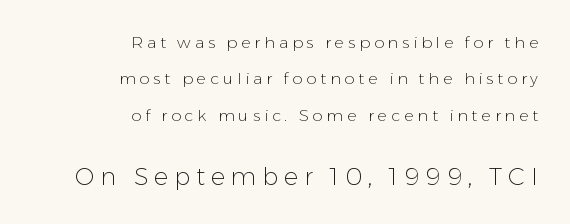
The image shows 24 px text type, upright; set right-aligned, loose line spacing (2.28x), unusually wide letter spacing (+0.25 em), not underlined; the second (bottom) block is 1.5x larger.
